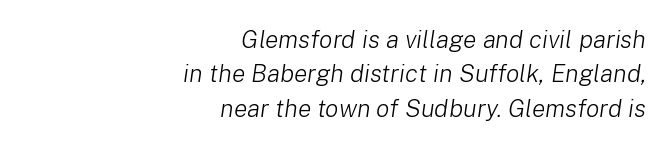
This block has exactly the height ordinary leading produces. How are the letters spaced? Ordinarily, with no added tracking. The paragraph has a hard right edge and a soft left edge. The weight would be labelled regular, book, light, or lighter still. You can tell it's italic because the verticals aren't actually vertical.
